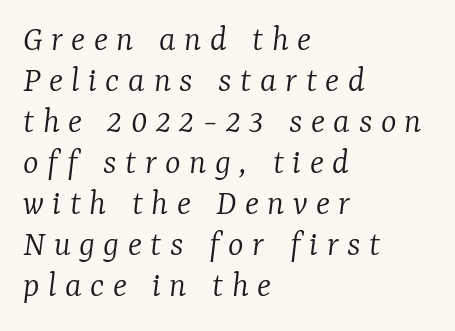
Q: Is the text bold? A: No.
Q: Is the text italic (slanted)? A: Yes, it leans right by about 7 degrees.
Q: Is the typeface a serif or a sans-serif typeface? A: Serif.
Q: Is the text underlined? A: No.
Q: How is the paragraph aligned? A: Left-aligned.
Q: Is the spacing between letters normal or unusually wide? A: Unusually wide.
Q: Is the spacing between lines tight, normal or loose? A: Tight.
Q: Width (condensed, normal, or wide)? A: Normal.
Q: Stroke contrast? A: Low.
Q: x-height? A: Medium.
Q: Monospaced? A: No.
